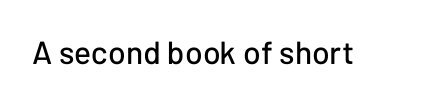
Rendered with straight, roman letterforms. You could not count columns in this text — the font is proportionally spaced. Rule under the text: the space is simply empty. The letters carry no serifs — their stems end cleanly without finishing strokes. This sample uses plain, unmodified letter spacing.
